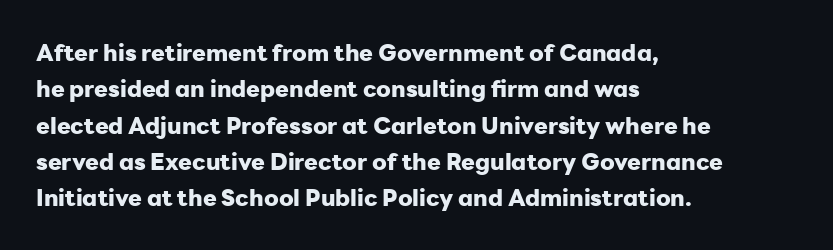
{"italic": "no", "bold": "yes", "underline": "no", "align": "left", "line_spacing": "normal", "line_spacing_ratio": 1.58, "letter_spacing": "normal", "letter_spacing_em": 0.0, "glyph_px": 23}
